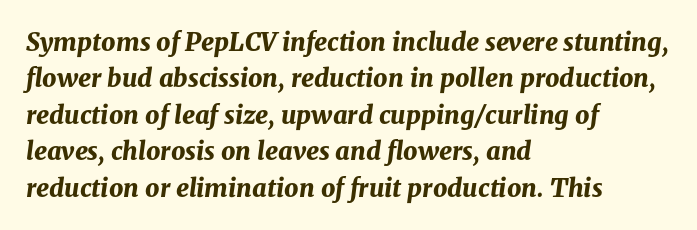
The image shows 25 px bold type, italic (leaning right); set left-aligned, normal line spacing (1.46x), normal letter spacing, not underlined.
